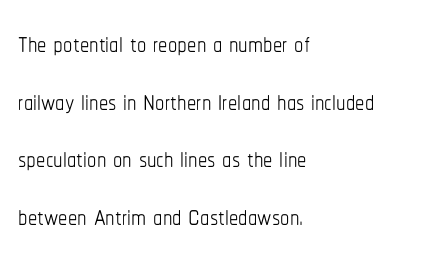
{"italic": "no", "bold": "no", "weight": "thin", "width": "condensed", "stroke_contrast": "low", "x_height": "medium", "monospaced": "no", "underline": "no", "align": "left", "line_spacing": "normal", "line_spacing_ratio": 1.56, "letter_spacing": "normal", "letter_spacing_em": 0.0, "glyph_px": 37}
